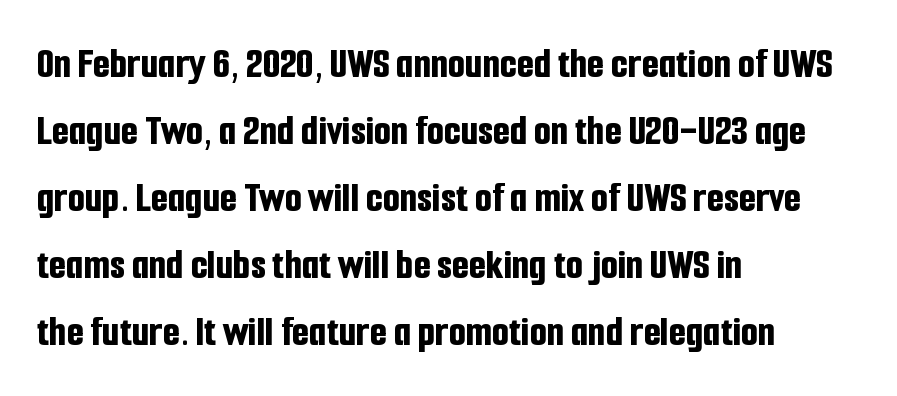
These lines are rendered in a variable-pitch font. I'd call this a sans setting — the letters go barefoot. If you measured baseline to baseline, you'd find a middling distance. The compositor pushed each line to the left boundary. Style check: upright.
